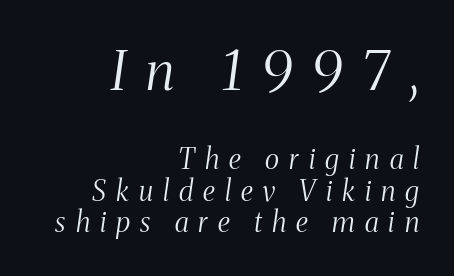
A typesetter would call this proportional, since set widths differ per character. Style check: oblique. A quiet, ordinary-to-light weight characterises the typeface. Is the letter spacing exaggerated? Yes — the characters are pushed far apart. Check the space under the baseline: it is left empty.
